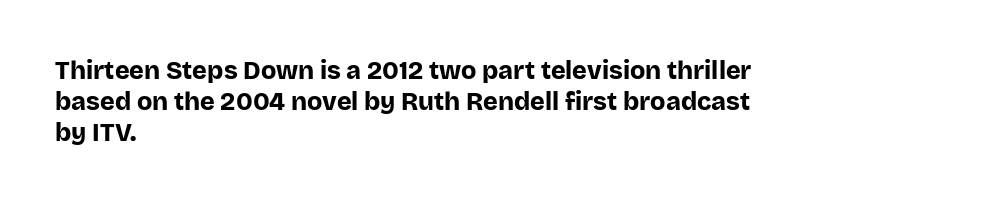
You'd pick this weight for a headline — it's a proper bold. Upright lettering throughout. Nothing unusual about the tracking: characters are spaced as the font intends. Check the space under the baseline: it is left empty.
